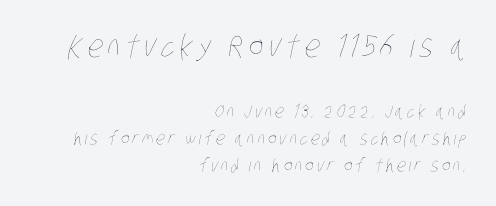
Weight: regular or lighter. The letters advance in unequal steps, a hallmark of proportional type. Where is the straight margin? On the right. Descenders are the only things crossing below the line.
